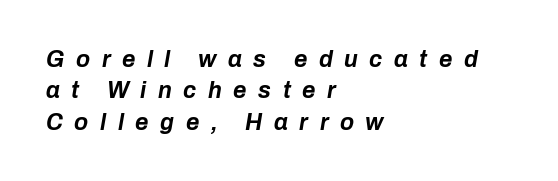
Q: Is the text bold? A: Yes.
Q: Is the text italic (slanted)? A: Yes, it leans right by about 10 degrees.
Q: Is the text underlined? A: No.
Q: How is the paragraph aligned? A: Left-aligned.
Q: Is the spacing between letters normal or unusually wide? A: Unusually wide.
Q: Is the spacing between lines tight, normal or loose? A: Normal.
